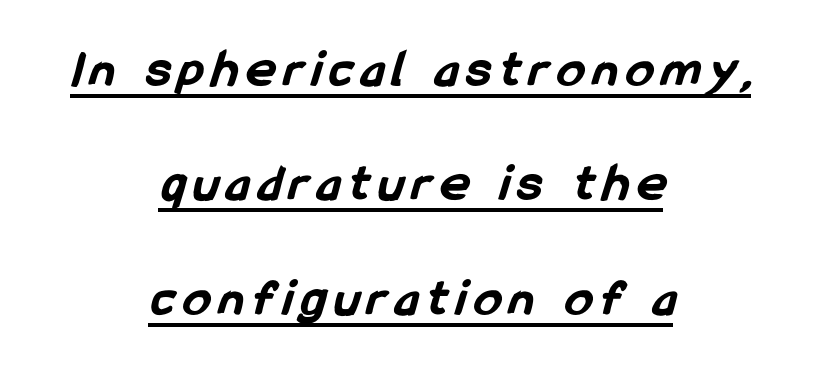
The image shows 54 px bold, condensed sans-serif type; set centered, loose line spacing (2.12x), underlined; low stroke contrast and a medium x-height.
